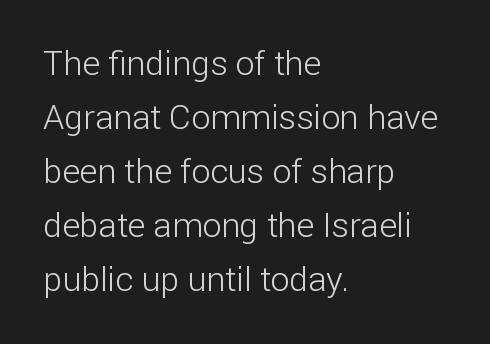
The image shows 34 px light sans-serif type, upright; set left-aligned, normal line spacing (1.59x), normal letter spacing, not underlined; low stroke contrast and a medium x-height.
